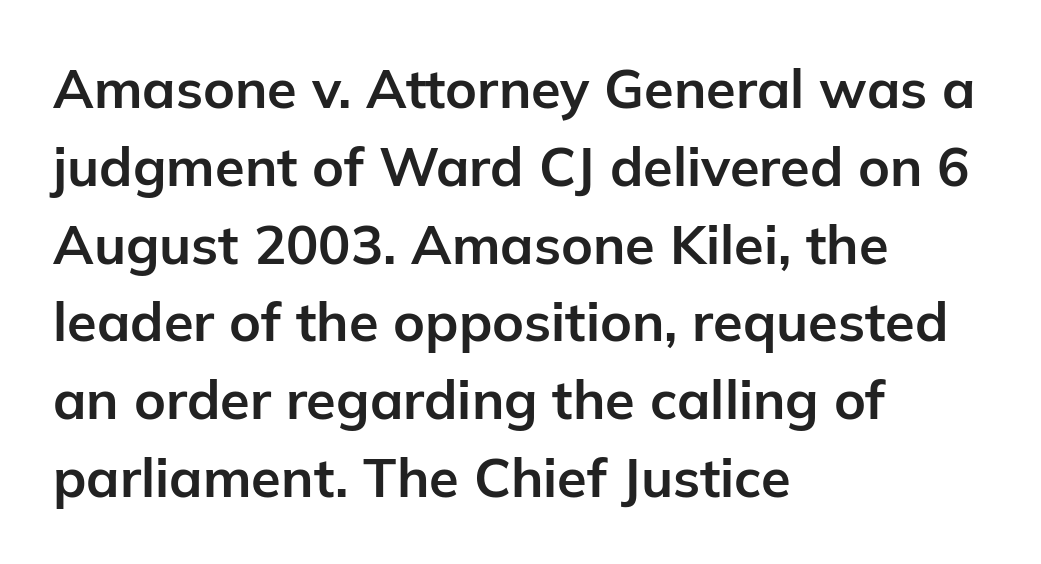
{"serif": "no", "italic": "no", "bold": "yes", "weight": "bold", "width": "normal", "stroke_contrast": "low", "x_height": "medium", "monospaced": "no", "underline": "no", "align": "left", "line_spacing": "normal", "line_spacing_ratio": 1.44, "letter_spacing": "normal", "letter_spacing_em": 0.0, "glyph_px": 54}
